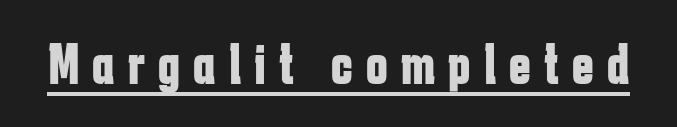
Q: Is the text bold? A: Yes.
Q: Is the text italic (slanted)? A: No, it is upright.
Q: Is the typeface a serif or a sans-serif typeface? A: Sans-serif.
Q: Is the text underlined? A: Yes.
Q: Is the spacing between letters normal or unusually wide? A: Unusually wide.
Q: Width (condensed, normal, or wide)? A: Condensed.
Q: Stroke contrast? A: Low.
Q: x-height? A: Medium.
Q: Monospaced? A: No.
